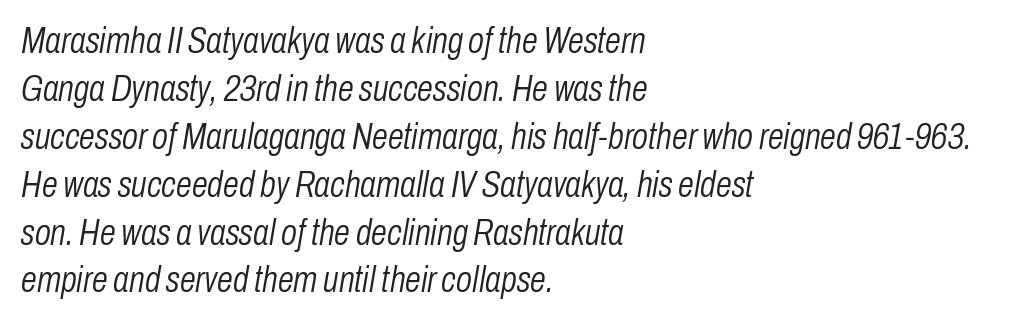
The image shows 36 px light, condensed type, italic (leaning right); set left-aligned, normal line spacing (1.33x), normal letter spacing, not underlined; low stroke contrast and a medium x-height.
